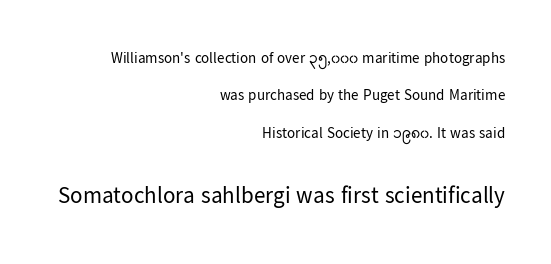
These two chunks differ in scale, with the bottom chunk taking the larger measure. Nope, not italic — everything's standing straight. Is the type heavy? It reads as light-to-regular instead. Line spacing here is loose. Short note: letters normally spaced.
